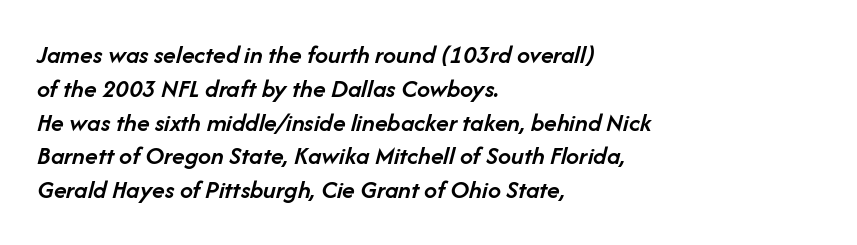
{"italic": "yes", "lean": "right", "slant_degrees": 14, "bold": "semi", "underline": "no", "align": "left", "line_spacing": "normal", "line_spacing_ratio": 1.3, "letter_spacing": "normal", "letter_spacing_em": 0.0, "glyph_px": 26}
